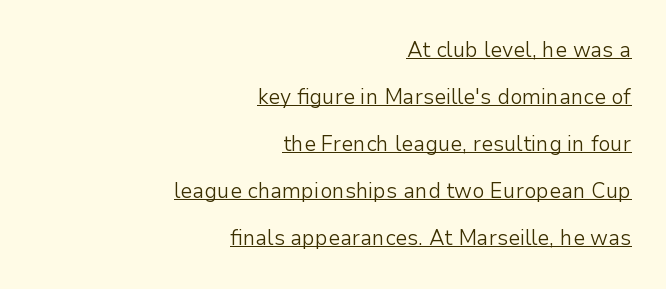
Each line ends at the same right margin while the left side varies. Stems and bowls with no extra thickness — not bold. In designer terms, the underline attribute is active on this setting. The lettering holds an erect, upright posture throughout. Look at the tracking — it's just the regular setting, nothing added. Line spacing here is loose.
